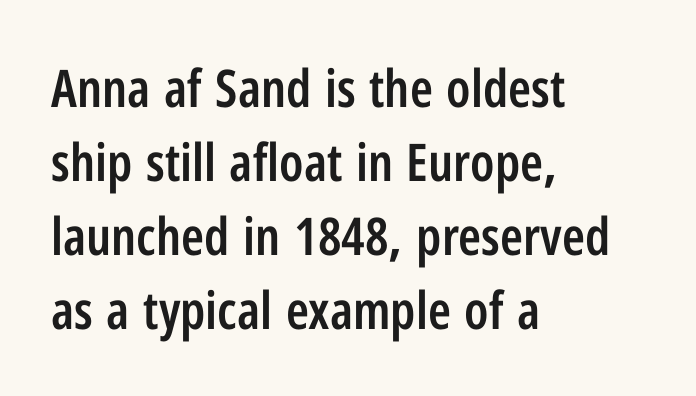
Evenly set lines give the paragraph a standard silhouette. The passage shown is typeset with a sans-serif family. Designer's note — italics off, roman on. Each word holds together tightly as a unit, with standard inter-letter gaps. Line beginnings align vertically; line endings do not.
